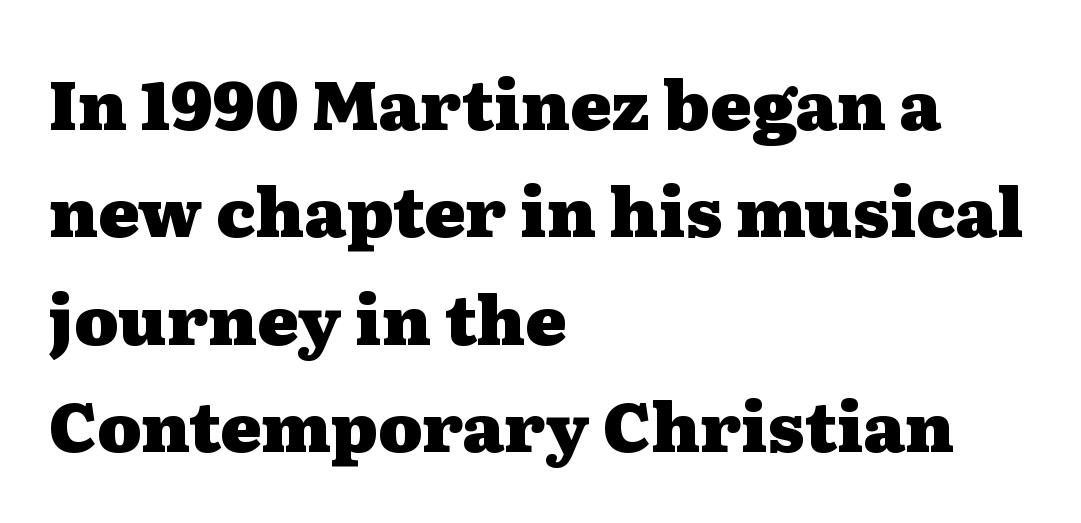
Style check: upright. The horizontal fit of the characters is conventional and even. This sample has the flowing, uneven cadence of proportional lettering. The paragraph shown leans on its left margin. The rendering uses a bold face; every stroke is thick and dark. This is serif lettering, the kind often seen in printed books.
